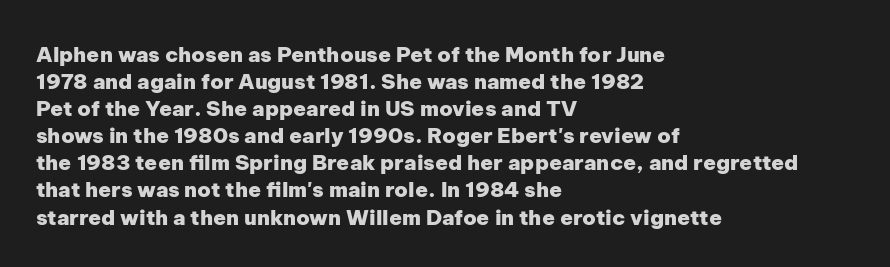
The image shows 21 px bold type, upright; set left-aligned, normal line spacing (1.29x), normal letter spacing, not underlined.
